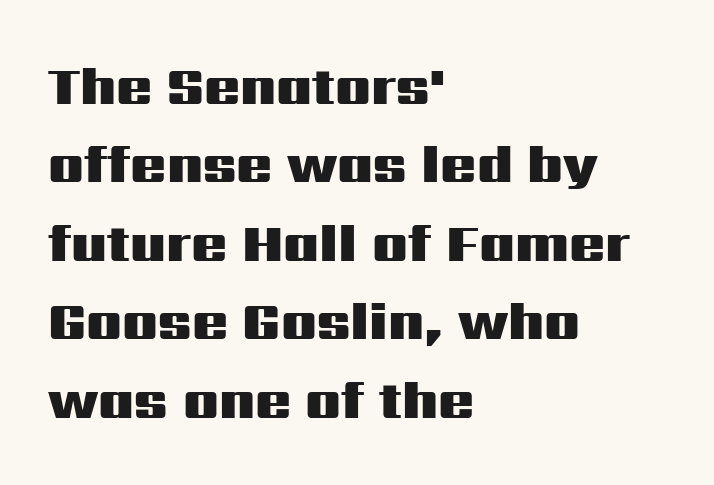
{"serif": "no", "italic": "no", "bold": "yes", "weight": "heavy", "width": "wide", "stroke_contrast": "medium", "x_height": "medium", "monospaced": "no", "underline": "no", "align": "left", "line_spacing": "normal", "line_spacing_ratio": 1.48, "letter_spacing": "normal", "letter_spacing_em": 0.0, "glyph_px": 53}
